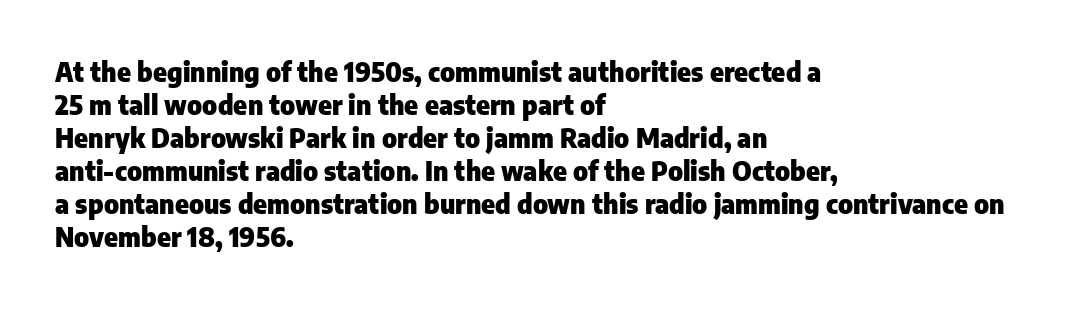
The leading is moderate, giving the passage an even texture. A dark, heavy texture on the line: the type is bold. Descenders hang freely into open space. Letter spacing: default. Notice how the passage keeps a crisp vertical edge on the left only. This is roman type, the default non-slanted kind.
